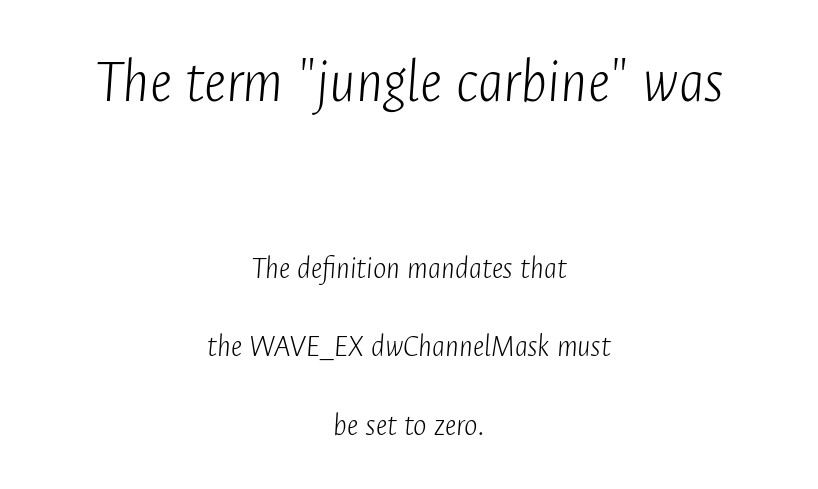
{"italic": "yes", "lean": "right", "slant_degrees": 4, "bold": "no", "weight": "light", "width": "condensed", "stroke_contrast": "low", "x_height": "medium", "monospaced": "no", "underline": "no", "align": "center", "line_spacing": "loose", "line_spacing_ratio": 2.45, "letter_spacing": "normal", "letter_spacing_em": 0.0, "larger_block": "first", "size_ratio": 1.97, "glyph_px": 63}
